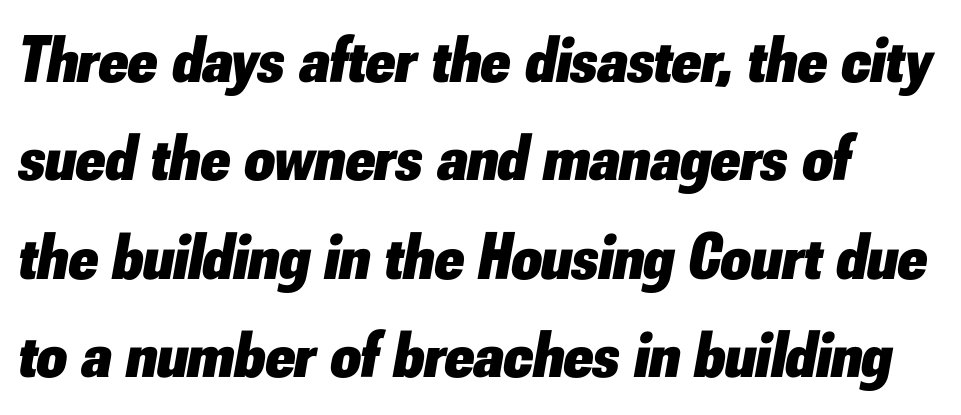
Q: Is the text bold? A: Yes.
Q: Is the text italic (slanted)? A: Yes, it leans right by about 10 degrees.
Q: Is the text underlined? A: No.
Q: Is the spacing between letters normal or unusually wide? A: Normal.
Q: Is the spacing between lines tight, normal or loose? A: Normal.
Q: Width (condensed, normal, or wide)? A: Normal.
Q: Stroke contrast? A: Low.
Q: x-height? A: Small.
Q: Monospaced? A: No.
